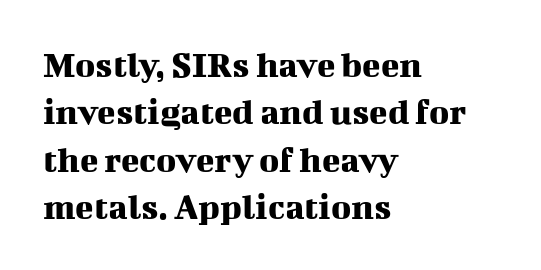
Q: Is the text italic (slanted)? A: No, it is upright.
Q: Is the typeface a serif or a sans-serif typeface? A: Serif.
Q: Is the text underlined? A: No.
Q: How is the paragraph aligned? A: Left-aligned.
Q: Is the spacing between letters normal or unusually wide? A: Normal.
Q: Is the spacing between lines tight, normal or loose? A: Normal.
Q: Width (condensed, normal, or wide)? A: Normal.
Q: Stroke contrast? A: Medium.
Q: x-height? A: Medium.
Q: Monospaced? A: No.
